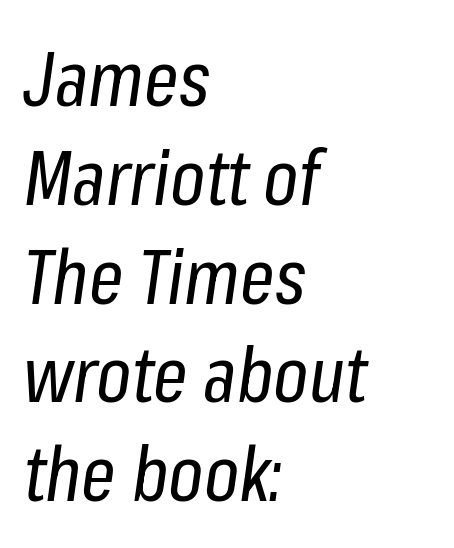
Q: Is the text bold? A: No.
Q: Is the text italic (slanted)? A: Yes, it leans right by about 8 degrees.
Q: Is the text underlined? A: No.
Q: How is the paragraph aligned? A: Left-aligned.
Q: Is the spacing between letters normal or unusually wide? A: Normal.
Q: Is the spacing between lines tight, normal or loose? A: Normal.
Q: Width (condensed, normal, or wide)? A: Condensed.
Q: Stroke contrast? A: Low.
Q: x-height? A: Medium.
Q: Monospaced? A: No.
